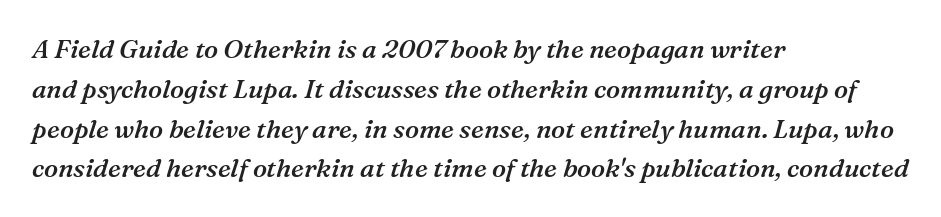
Does the copy run flush right? No — it runs flush left. Spacing between characters is what you'd get straight out of the box. This block has exactly the height ordinary leading produces. The characters look somewhat weighty, a semibold short of true bold. Underline: absent.
